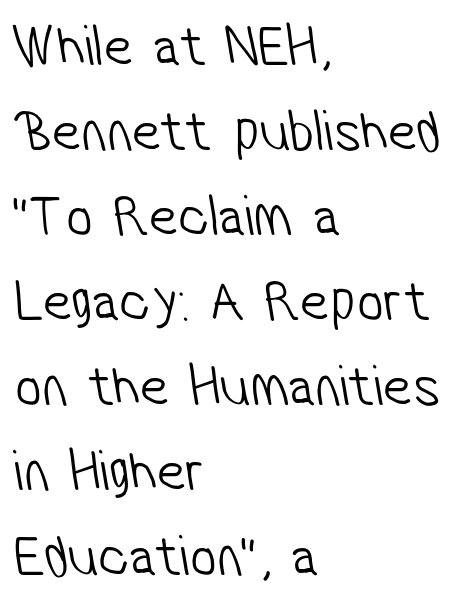
The image shows 59 px light, condensed sans-serif type; set left-aligned, normal line spacing (1.44x), normal letter spacing, not underlined; low stroke contrast and a medium x-height.
